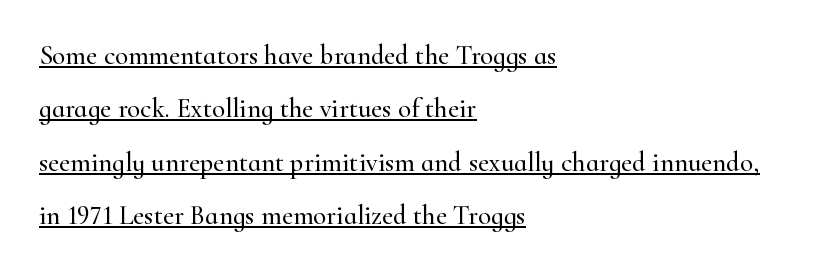
Q: Is the text italic (slanted)? A: No, it is upright.
Q: Is the text underlined? A: Yes.
Q: How is the paragraph aligned? A: Left-aligned.
Q: Is the spacing between letters normal or unusually wide? A: Normal.
Q: Is the spacing between lines tight, normal or loose? A: Loose.
